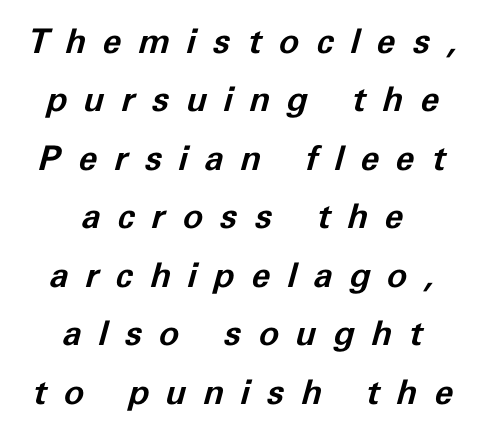
Anything drawn beneath the words? Only blank space. The passage is arranged like a title page — every line centered. Loose tracking; the words dissolve into strings of separated letters. The letters are slanted; this is an italic face. On the weight axis this lands at bold, roughly 700.
